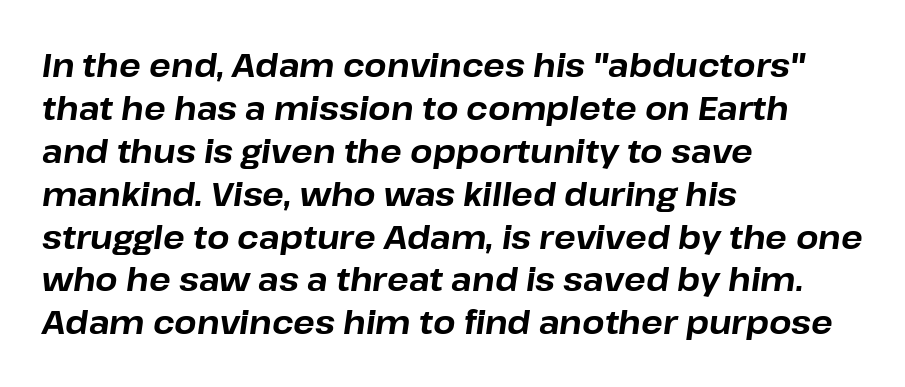
{"italic": "yes", "lean": "right", "slant_degrees": 8, "bold": "yes", "weight": "bold", "width": "normal", "stroke_contrast": "low", "x_height": "medium", "monospaced": "no", "underline": "no", "align": "left", "line_spacing": "normal", "line_spacing_ratio": 1.34, "letter_spacing": "normal", "letter_spacing_em": 0.0, "glyph_px": 32}
